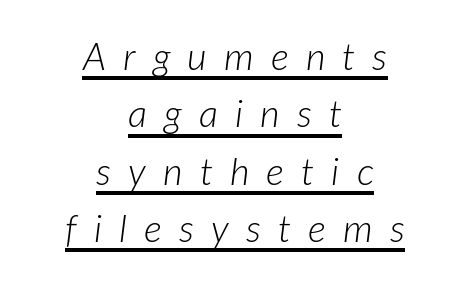
The image shows 38 px light type, italic (leaning right); set centered, normal line spacing (1.51x), unusually wide letter spacing (+0.45 em), underlined; low stroke contrast and a medium x-height.
